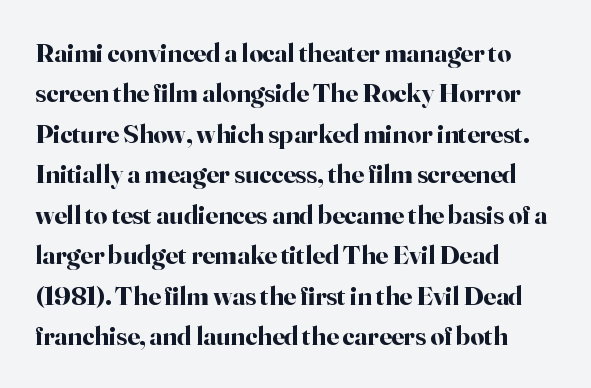
{"italic": "no", "bold": "yes", "underline": "no", "align": "left", "line_spacing": "normal", "line_spacing_ratio": 1.5, "letter_spacing": "normal", "letter_spacing_em": 0.0, "glyph_px": 27}
